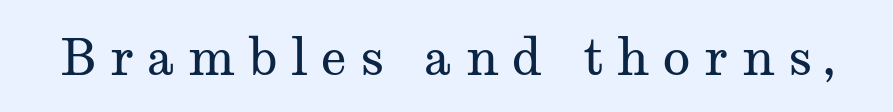
Bare-footed words on every line. Observe the wide spacing: letters keep a clear distance from each other. Proportional: the letters do not fall into vertical columns. Weight: not bold — regular or lighter.
